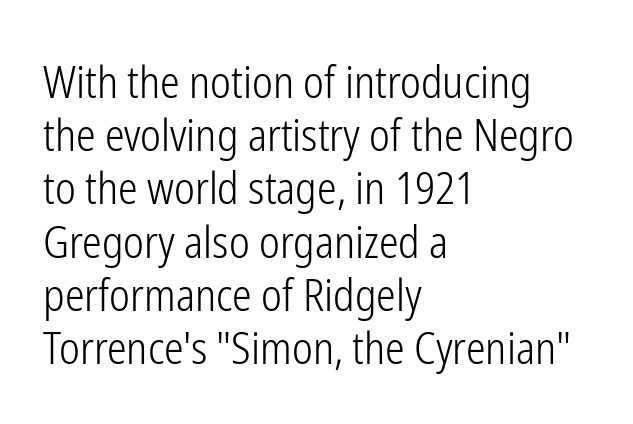
Unbolded letterforms with no extra heft. You can tell it's not italic because the verticals are truly vertical. Anything drawn beneath the words? Only blank space. Font category for this specimen: sans-serif.
